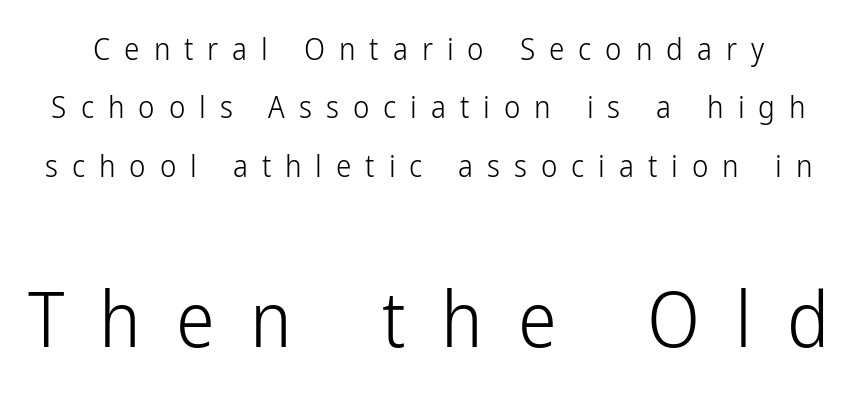
{"serif": "no", "italic": "no", "bold": "no", "weight": "light", "width": "condensed", "stroke_contrast": "low", "x_height": "medium", "monospaced": "no", "underline": "no", "line_spacing_ratio": 1.88, "letter_spacing": "wide", "letter_spacing_em": 0.45, "larger_block": "second", "size_ratio": 2.52, "glyph_px": 78}
